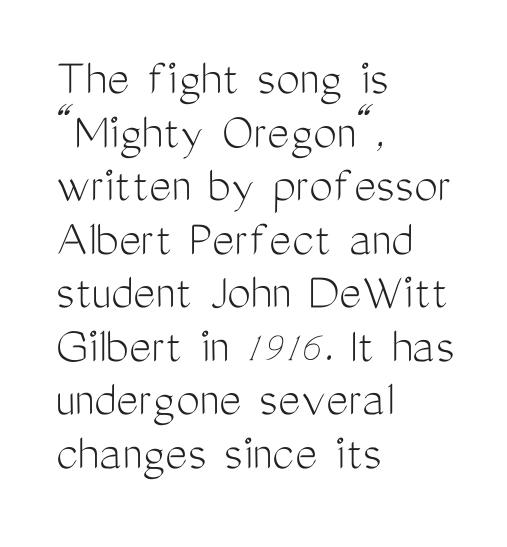
The image shows 53 px light, condensed sans-serif type, upright; set left-aligned, tight line spacing (1.01x), normal letter spacing, not underlined; medium stroke contrast and a medium x-height.
